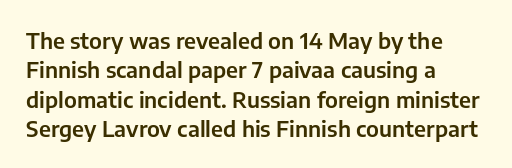
Glyph-to-glyph distance matches everyday printed text. If you drew a ruler down the left edge, every line would touch it. The letters stand upright; this is a roman face. No word sits above an underline. The line-height multiplier appears to be the usual default.
